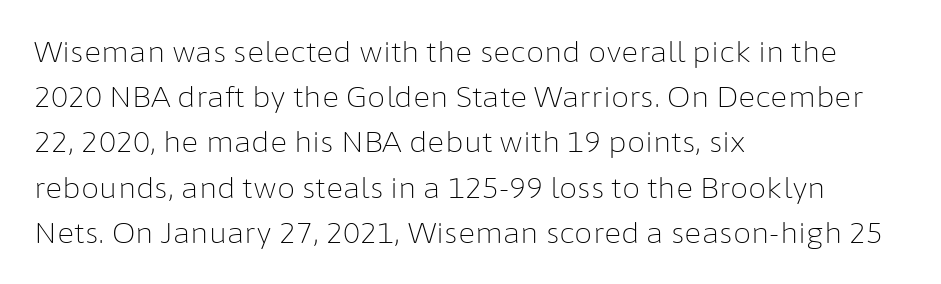
The image shows 29 px light sans-serif type, upright; set left-aligned, normal line spacing (1.56x), normal letter spacing, not underlined; low stroke contrast and a medium x-height.
